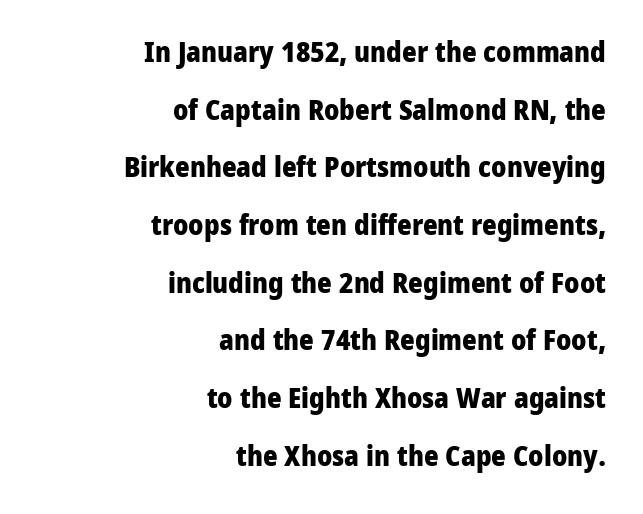
Varying glyph widths throughout — classic text-font behaviour. The rendering keeps characters at their native spacing. These lines stack with their right ends in a neat column. A great deal of white space separates one row of letters from the next. The rendering uses a bold face; every stroke is thick and dark. Descender tails drop into unmarked territory.
